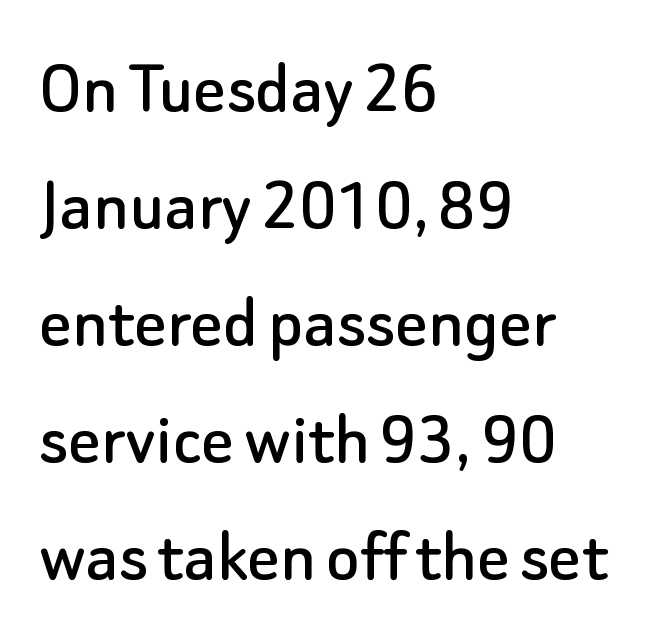
{"serif": "no", "italic": "no", "width": "normal", "stroke_contrast": "low", "x_height": "small", "monospaced": "no", "underline": "no", "align": "left", "line_spacing": "normal", "line_spacing_ratio": 1.48, "letter_spacing": "normal", "letter_spacing_em": 0.0, "glyph_px": 79}
